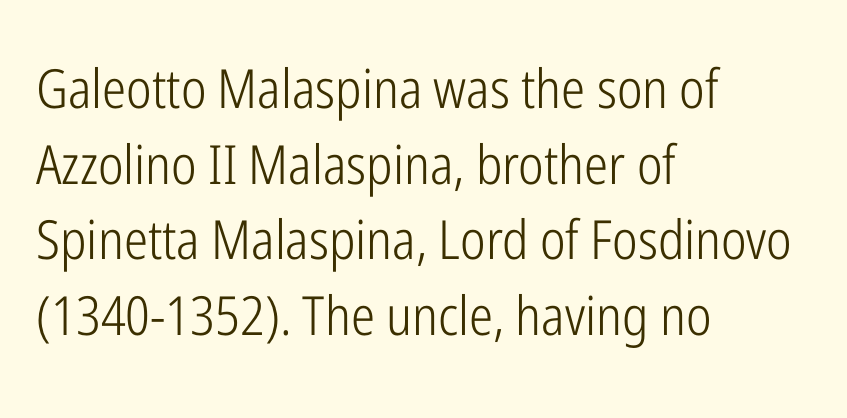
The line texture is even and compact thanks to regular tracking. Does the type have serifs? No, each stem ends abruptly. The strokes carry an ordinary text weight at most. Designer's note — italics off, roman on. Interline gaps are of average width in this sample. Short and long lines alike share a common starting point at left.
